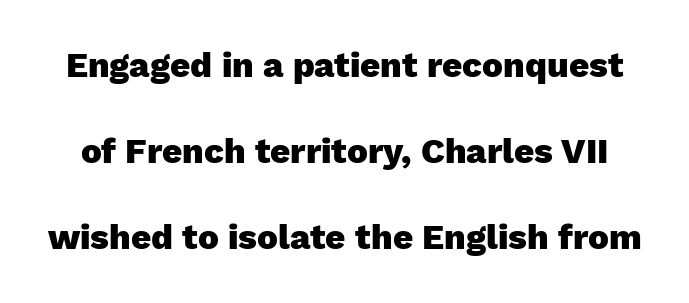
Vertical strokes here are truly vertical. Are there feet on the stems? There aren't — it's a sans. The rendering uses natural spacing where letterforms have individual widths. The passage shown stacks its lines with a broad gap. Letters rest on an invisible, unmarked baseline.
